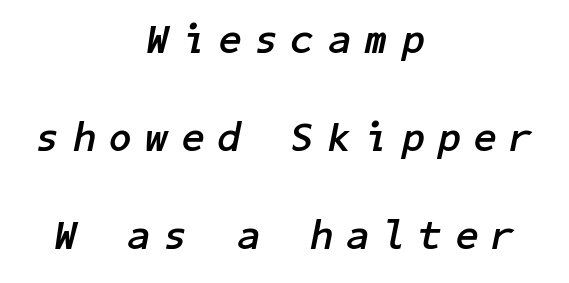
Q: Is the text bold? A: Yes.
Q: Is the text italic (slanted)? A: Yes, it leans right by about 11 degrees.
Q: Is the text underlined? A: No.
Q: How is the paragraph aligned? A: Centered.
Q: Is the spacing between letters normal or unusually wide? A: Unusually wide.
Q: Is the spacing between lines tight, normal or loose? A: Loose.
Q: Width (condensed, normal, or wide)? A: Normal.
Q: Stroke contrast? A: Low.
Q: x-height? A: Medium.
